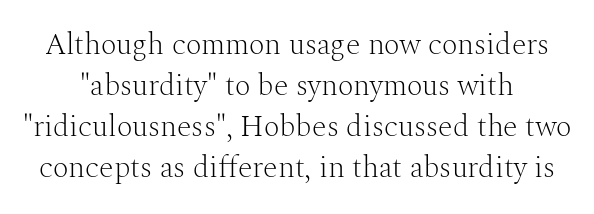
Q: Is the text bold? A: No.
Q: Is the text italic (slanted)? A: No, it is upright.
Q: Is the typeface a serif or a sans-serif typeface? A: Serif.
Q: Is the text underlined? A: No.
Q: Is the spacing between letters normal or unusually wide? A: Normal.
Q: Is the spacing between lines tight, normal or loose? A: Normal.
Q: Width (condensed, normal, or wide)? A: Normal.
Q: Stroke contrast? A: Medium.
Q: x-height? A: Medium.
Q: Monospaced? A: No.
